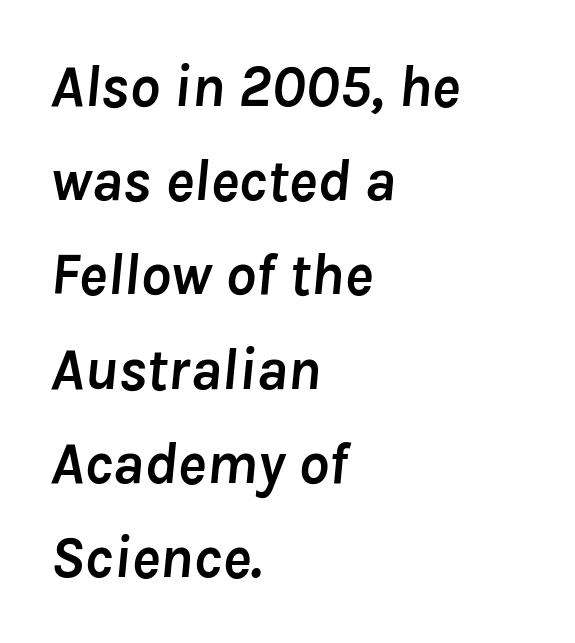
The image shows 60 px semibold type, italic (leaning right); set left-aligned, normal line spacing (1.57x), normal letter spacing, not underlined; low stroke contrast and a medium x-height.
